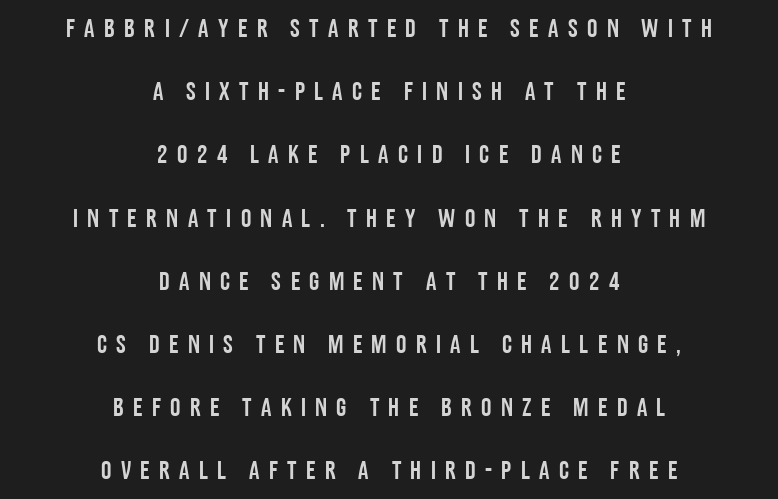
In terms of letterspacing, this is a distinctly airy, spread setting. This is roman type, the default non-slanted kind. A student would call this center alignment; a typographer would say set centered. A clean baseline with only descenders dipping below it. Interline gaps are noticeably wide in this sample.
